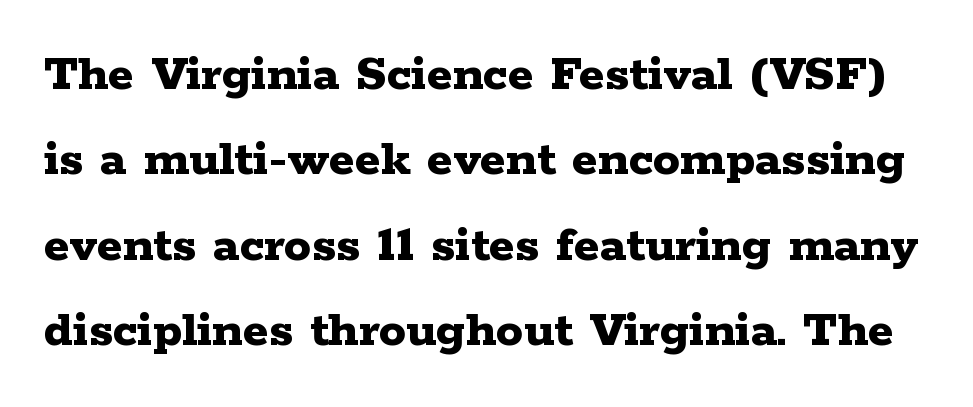
Q: Is the text bold? A: Yes.
Q: Is the text italic (slanted)? A: No, it is upright.
Q: Is the typeface a serif or a sans-serif typeface? A: Serif.
Q: Is the text underlined? A: No.
Q: Is the spacing between letters normal or unusually wide? A: Normal.
Q: Is the spacing between lines tight, normal or loose? A: Normal.
Q: Width (condensed, normal, or wide)? A: Wide.
Q: Stroke contrast? A: Low.
Q: x-height? A: Medium.
Q: Monospaced? A: No.
